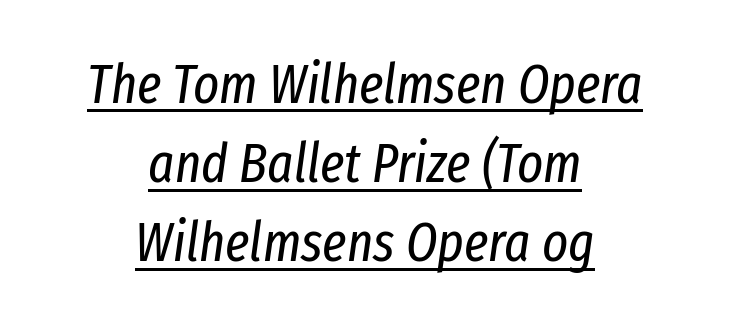
{"italic": "yes", "lean": "right", "slant_degrees": 8, "bold": "no", "weight": "regular", "width": "condensed", "stroke_contrast": "low", "x_height": "medium", "monospaced": "no", "underline": "yes", "align": "center", "line_spacing": "normal", "line_spacing_ratio": 1.44, "letter_spacing": "normal", "letter_spacing_em": 0.0, "glyph_px": 55}
